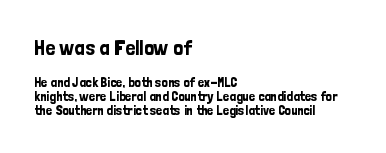
Q: Is the text italic (slanted)? A: No, it is upright.
Q: Is the text underlined? A: No.
Q: How is the paragraph aligned? A: Left-aligned.
Q: Is the spacing between letters normal or unusually wide? A: Normal.
Q: Is the spacing between lines tight, normal or loose? A: Tight.
Q: Which block of text is set in a larger size, the first (top) or the second (bottom)? A: The first (top) one.
